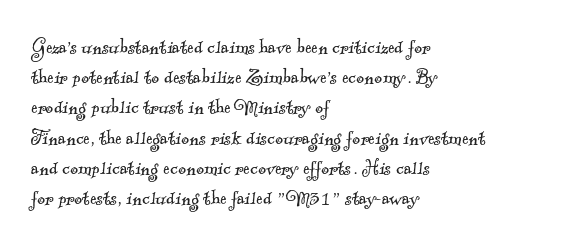
{"bold": "no", "underline": "no", "align": "left", "line_spacing": "normal", "line_spacing_ratio": 1.26, "letter_spacing": "normal", "letter_spacing_em": 0.0, "glyph_px": 24}
